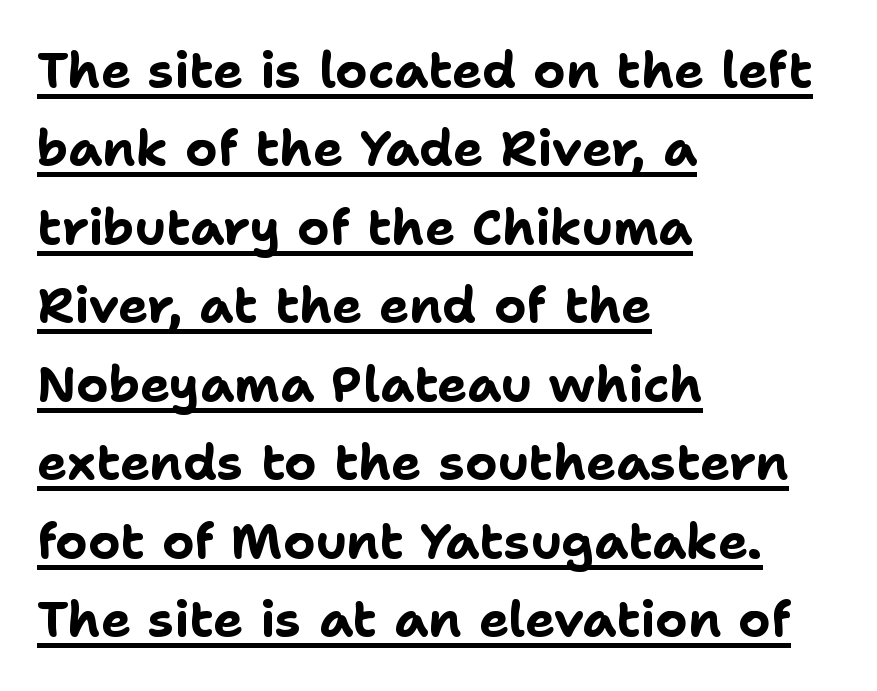
Q: Is the text bold? A: Yes.
Q: Is the text italic (slanted)? A: No, it is upright.
Q: Is the typeface a serif or a sans-serif typeface? A: Sans-serif.
Q: Is the text underlined? A: Yes.
Q: How is the paragraph aligned? A: Left-aligned.
Q: Is the spacing between letters normal or unusually wide? A: Normal.
Q: Is the spacing between lines tight, normal or loose? A: Normal.
Q: Width (condensed, normal, or wide)? A: Normal.
Q: Stroke contrast? A: Low.
Q: x-height? A: Medium.
Q: Monospaced? A: No.
